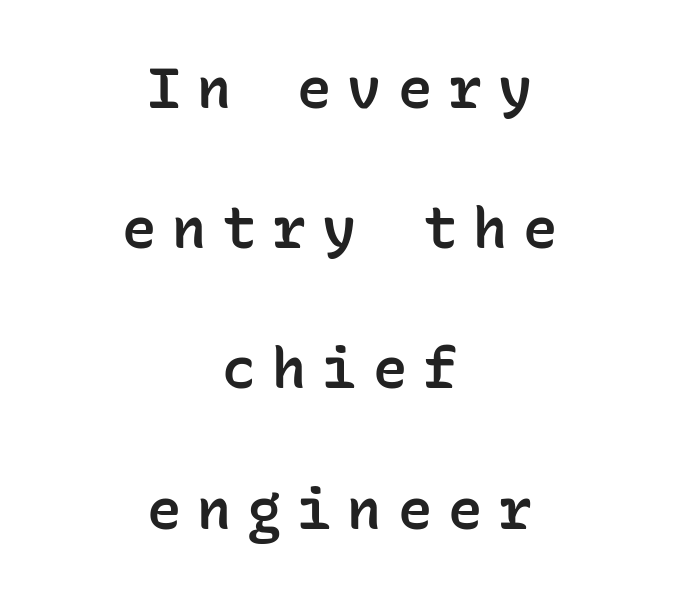
{"serif": "no", "italic": "no", "bold": "semi", "weight": "semibold", "width": "normal", "stroke_contrast": "low", "x_height": "medium", "monospaced": "yes", "underline": "no", "align": "center", "line_spacing": "loose", "line_spacing_ratio": 2.46, "letter_spacing": "wide", "letter_spacing_em": 0.28, "glyph_px": 57}
